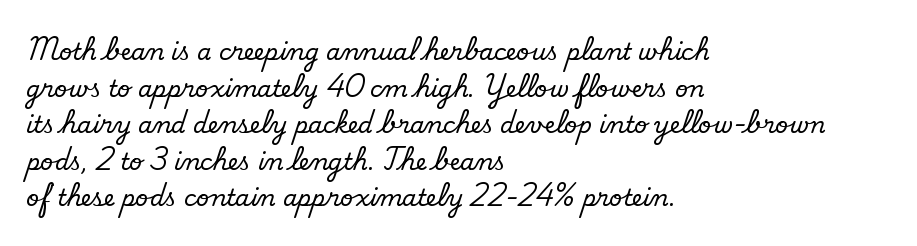
These lines sit exactly where default settings would place them. Teacher's note: observe the even left margin — that is flush-left alignment. Unmarked baselines from the first word to the last. The horizontal fit of the characters is conventional and even. Summary of weight: not heavy and not bold.
